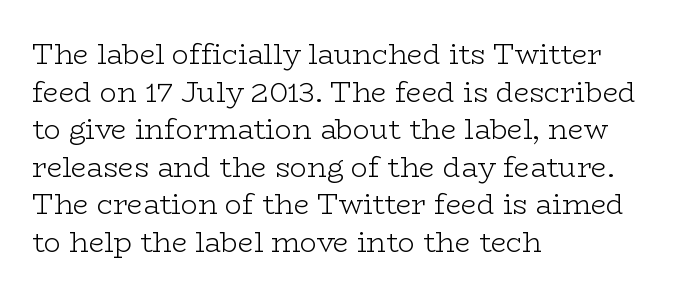
{"serif": "yes", "italic": "no", "bold": "no", "weight": "light", "width": "wide", "stroke_contrast": "low", "x_height": "medium", "monospaced": "no", "underline": "no", "align": "left", "line_spacing": "normal", "line_spacing_ratio": 1.34, "letter_spacing": "normal", "letter_spacing_em": 0.0, "glyph_px": 28}
